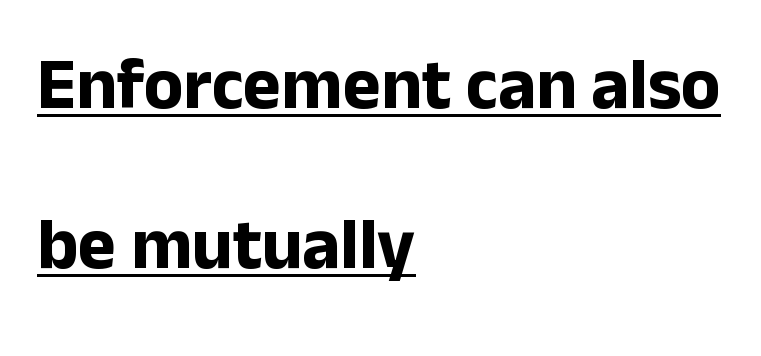
Like a heading marked for emphasis, these lines bear an underscore. Inter-character spacing is left at the font's built-in metrics. Serifs: no, the terminals of the letterforms are clean. One glance says open: line gaps are wider than usual. Do the characters align in a grid? No, the font is proportional.
